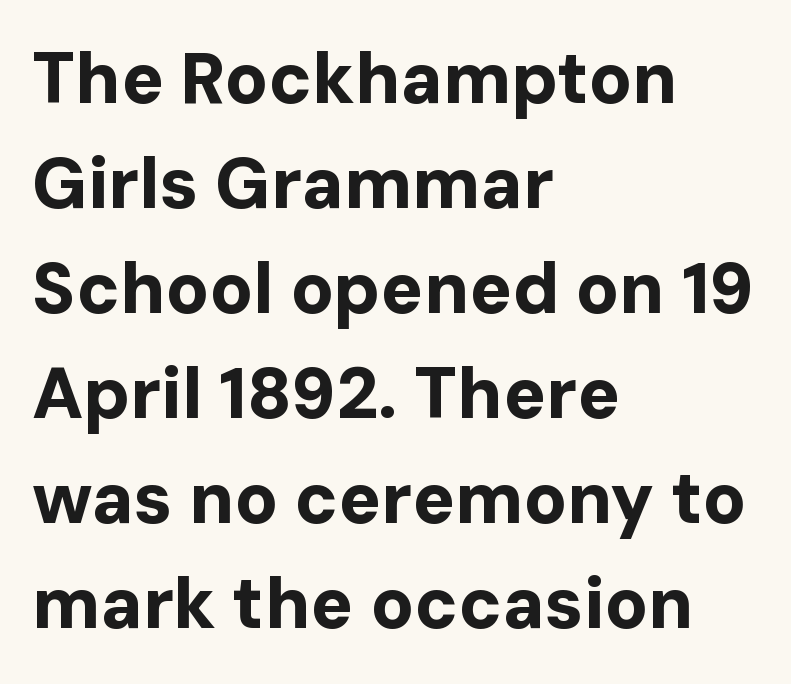
The image shows 71 px bold sans-serif type, upright; set left-aligned, normal line spacing (1.48x), normal letter spacing, not underlined; low stroke contrast and a medium x-height.
